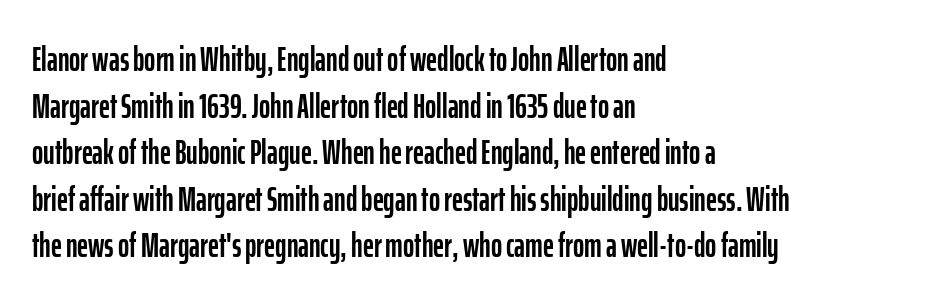
Beneath every word, the page is bare. Proportional: the letters do not fall into vertical columns. Compared with a centered layout, this one pins lines to the left instead. Is this a sans? Yes — the strokes have no serifs.
